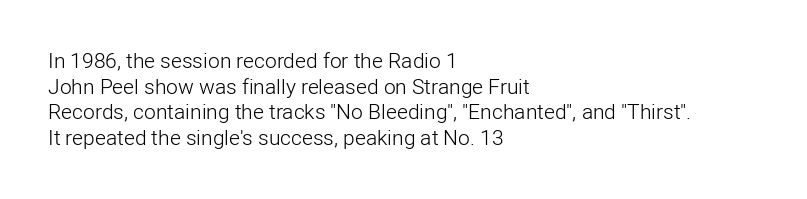
Does extra space separate the letters? No, they use regular spacing. The passage is arranged the way most books set body copy — flush left. The area under the type is left untouched. The face looks like a standard text weight, possibly lighter. Notice how the stems are strictly vertical — no italics here.
